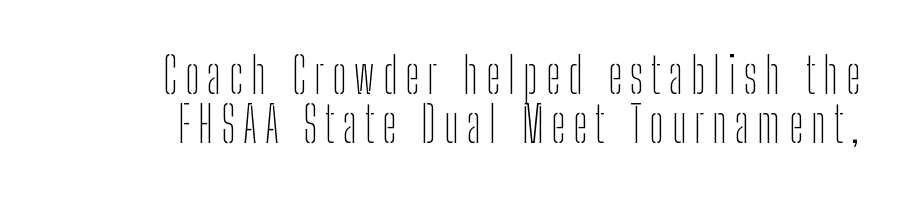
Serif or sans? Sans — the stroke terminals are bare. Looks like regular typesetting: each glyph gets only the width it needs. Students, observe: this is what under-led, compact text looks like. Upright lettering throughout. A clean baseline with only descenders dipping below it.
